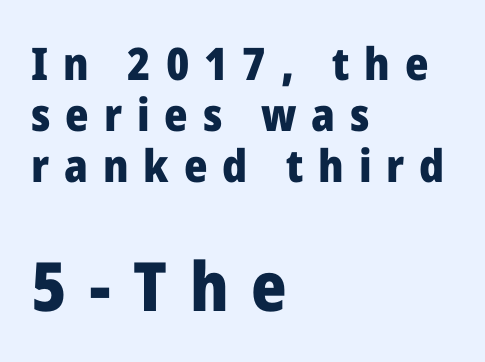
The image shows 68 px heavy sans-serif type, upright; set left-aligned, tight line spacing (1.13x), unusually wide letter spacing (+0.33 em), not underlined; the second (bottom) block is 1.51x larger; low stroke contrast and a medium x-height.
